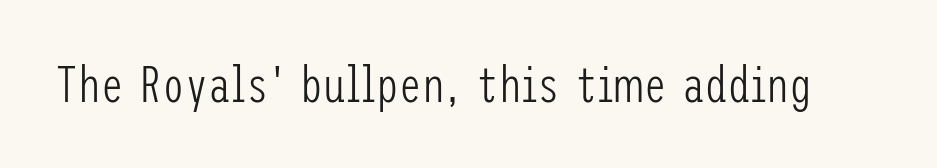
The image shows 51 px light, condensed sans-serif type, upright; set normal letter spacing, not underlined; low stroke contrast and a medium x-height.
